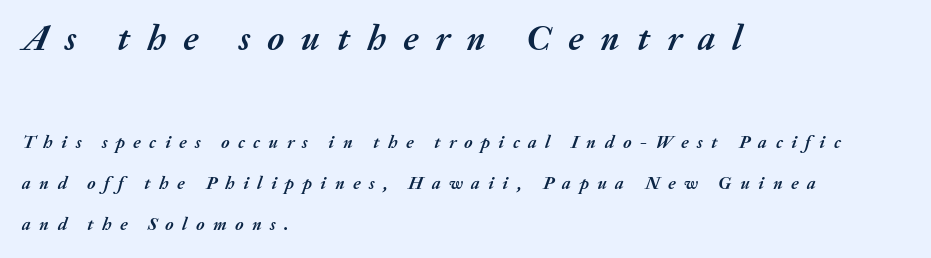
{"italic": "yes", "lean": "right", "slant_degrees": 20, "bold": "yes", "weight": "semibold", "width": "normal", "stroke_contrast": "medium", "x_height": "medium", "monospaced": "no", "underline": "no", "align": "left", "line_spacing": "loose", "line_spacing_ratio": 2.3, "letter_spacing": "wide", "letter_spacing_em": 0.47, "larger_block": "first", "size_ratio": 2.0, "glyph_px": 36}
